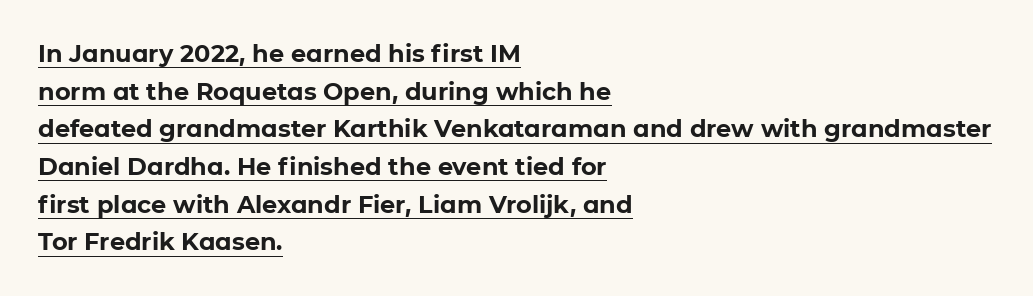
{"italic": "no", "bold": "yes", "underline": "yes", "align": "left", "line_spacing": "normal", "line_spacing_ratio": 1.57, "letter_spacing": "normal", "letter_spacing_em": 0.0, "glyph_px": 24}
